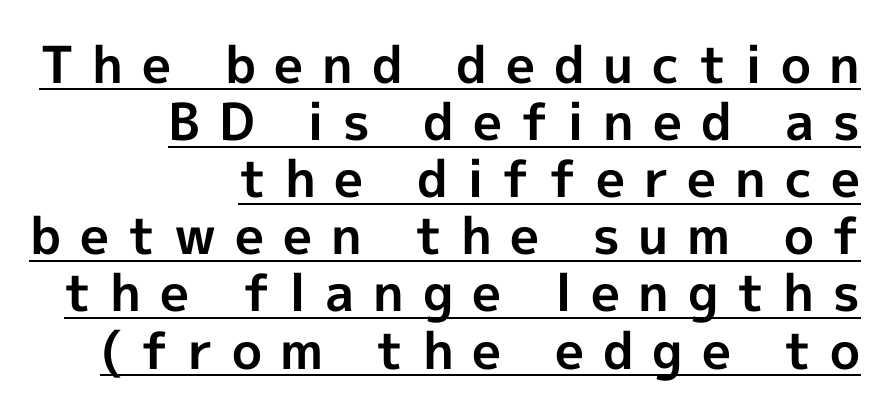
Q: Is the text bold? A: Yes.
Q: Is the text italic (slanted)? A: No, it is upright.
Q: Is the typeface a serif or a sans-serif typeface? A: Sans-serif.
Q: Is the text underlined? A: Yes.
Q: How is the paragraph aligned? A: Right-aligned.
Q: Is the spacing between letters normal or unusually wide? A: Unusually wide.
Q: Is the spacing between lines tight, normal or loose? A: Tight.
Q: Width (condensed, normal, or wide)? A: Normal.
Q: x-height? A: Medium.
Q: Monospaced? A: No.
